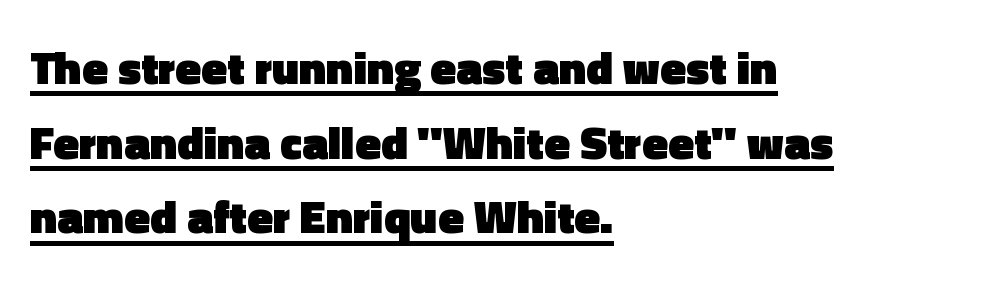
{"serif": "no", "italic": "no", "bold": "yes", "weight": "heavy", "width": "normal", "x_height": "medium", "monospaced": "no", "underline": "yes", "align": "left", "line_spacing": "normal", "line_spacing_ratio": 1.59, "letter_spacing": "normal", "letter_spacing_em": 0.0, "glyph_px": 47}
